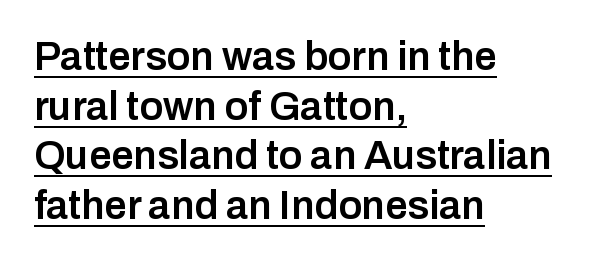
{"serif": "no", "italic": "no", "bold": "semi", "weight": "semibold", "width": "normal", "stroke_contrast": "low", "x_height": "medium", "monospaced": "no", "underline": "yes", "align": "left", "line_spacing_ratio": 1.24, "letter_spacing": "normal", "letter_spacing_em": 0.0, "glyph_px": 40}
